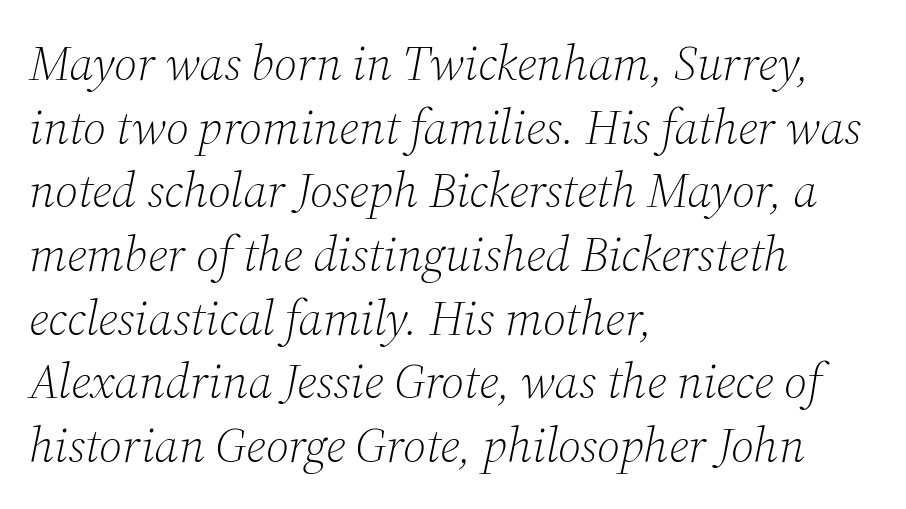
The whole block is typeset with a tilt. What stands out about the letter spacing? Nothing — it is the standard amount. Compared with a typical body face, this is equally light or lighter still. Typographically, this falls in the serif category. Spacing verdict: proportional, widths tailored to each character. Horizontal alignment here is leftward, the default for most running prose.
